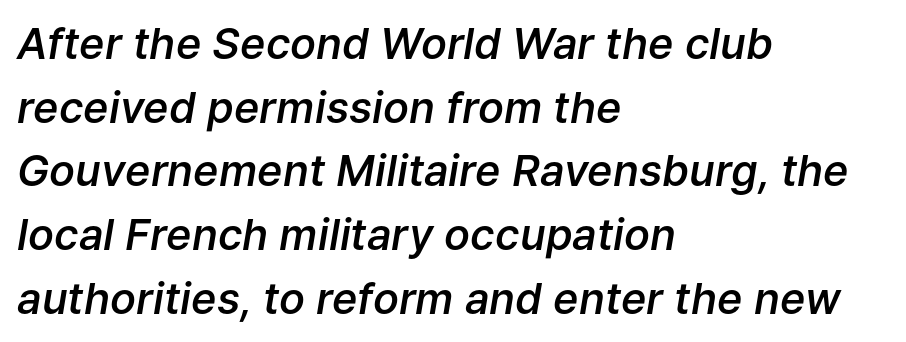
{"italic": "yes", "lean": "right", "slant_degrees": 9, "bold": "semi", "weight": "semibold", "width": "normal", "stroke_contrast": "low", "x_height": "medium", "monospaced": "no", "underline": "no", "align": "left", "line_spacing": "normal", "line_spacing_ratio": 1.48, "letter_spacing": "normal", "letter_spacing_em": 0.0, "glyph_px": 43}
